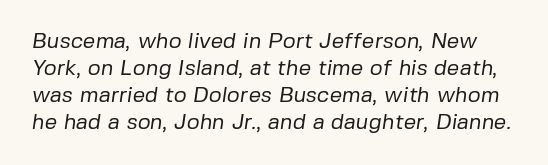
Stems and bowls with no extra thickness — not bold. The face used here is rendered with its standard letterfit. The area under the type is left untouched.
